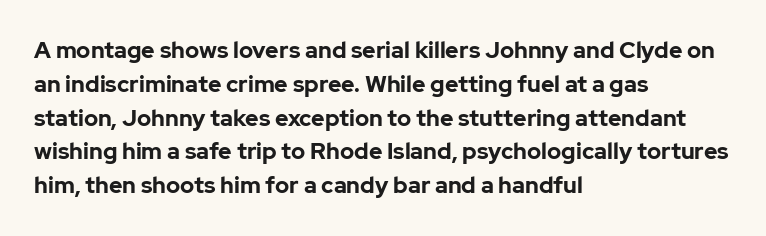
Q: Is the text bold? A: Yes.
Q: Is the text italic (slanted)? A: No, it is upright.
Q: Is the text underlined? A: No.
Q: How is the paragraph aligned? A: Left-aligned.
Q: Is the spacing between letters normal or unusually wide? A: Normal.
Q: Is the spacing between lines tight, normal or loose? A: Normal.
